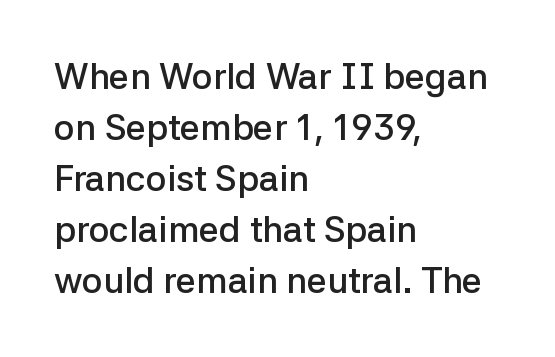
Q: Is the text bold? A: Semi-bold.
Q: Is the text italic (slanted)? A: No, it is upright.
Q: Is the typeface a serif or a sans-serif typeface? A: Sans-serif.
Q: Is the text underlined? A: No.
Q: How is the paragraph aligned? A: Left-aligned.
Q: Is the spacing between letters normal or unusually wide? A: Normal.
Q: Is the spacing between lines tight, normal or loose? A: Normal.
Q: Width (condensed, normal, or wide)? A: Normal.
Q: Stroke contrast? A: Low.
Q: x-height? A: Medium.
Q: Monospaced? A: No.
